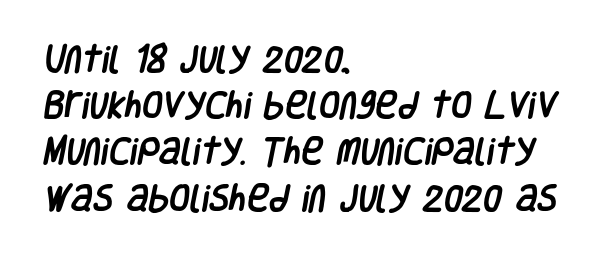
The image shows 30 px condensed sans-serif type; set left-aligned, normal line spacing (1.54x), normal letter spacing, not underlined; low stroke contrast and a large x-height.
